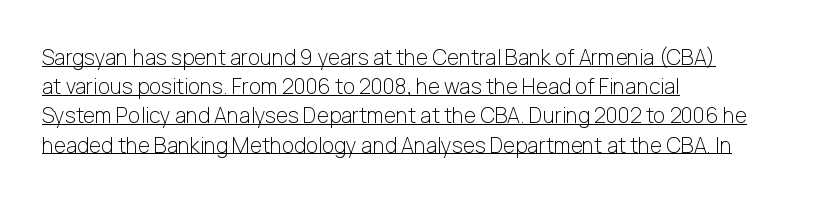
Style check: upright. If you drew a ruler down the left edge, every line would touch it. Each new line begins a customary step beneath the previous one. No chunkiness to these letters — they're not bold. The rendering keeps characters at their native spacing. The lettering is marked with a stroke running underneath it.
